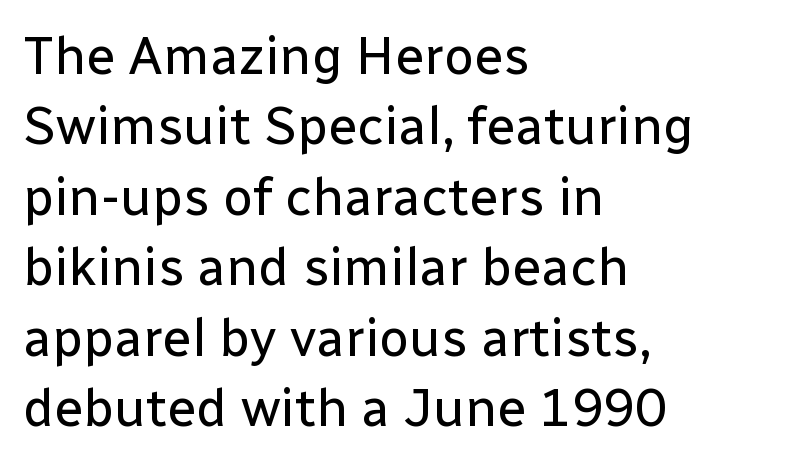
The image shows 53 px regular-weight sans-serif type, upright; set left-aligned, normal line spacing (1.33x), normal letter spacing, not underlined; low stroke contrast and a medium x-height.
